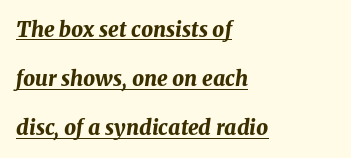
Q: Is the text bold? A: Yes.
Q: Is the text italic (slanted)? A: Yes, it leans right by about 8 degrees.
Q: Is the text underlined? A: Yes.
Q: How is the paragraph aligned? A: Left-aligned.
Q: Is the spacing between letters normal or unusually wide? A: Normal.
Q: Is the spacing between lines tight, normal or loose? A: Loose.
